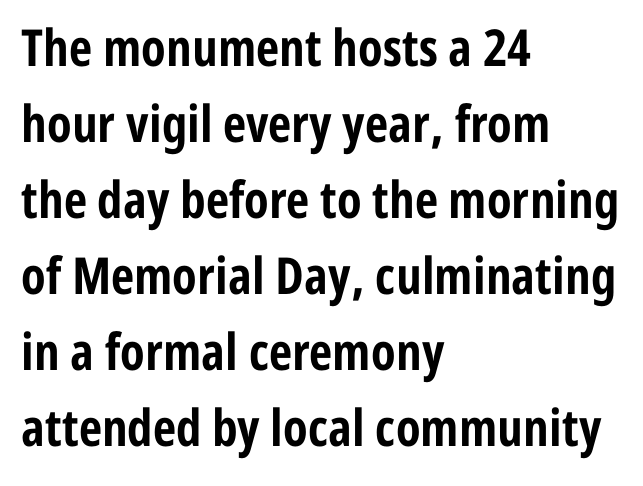
{"serif": "no", "italic": "no", "bold": "yes", "weight": "bold", "width": "condensed", "stroke_contrast": "low", "x_height": "medium", "monospaced": "no", "underline": "no", "align": "left", "line_spacing": "normal", "line_spacing_ratio": 1.49, "letter_spacing": "normal", "letter_spacing_em": 0.0, "glyph_px": 51}
